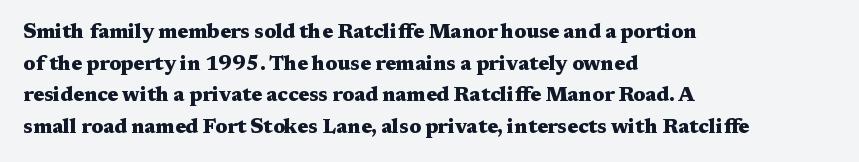
If you drew a line through each stem, it would be perfectly vertical. Nobody drew a line under any word here. A full-strength bold gives these letters their thick strokes. Honestly, the letter spacing is just normal — you wouldn't notice it. Left-aligned paragraph, ragged on the right.
